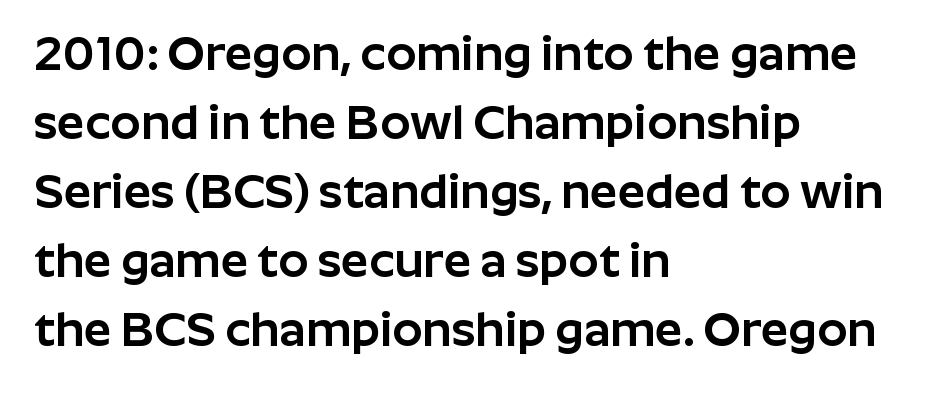
The image shows 48 px sans-serif type, upright; set left-aligned, normal line spacing (1.44x), normal letter spacing, not underlined; low stroke contrast and a medium x-height.
